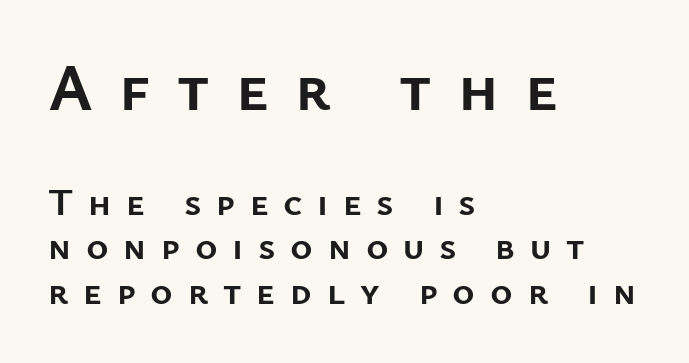
Nothing sits at the stroke ends, so this counts as sans-serif. Every character sits straight up, as roman type does. Weight check: bold — yes, fully. The type is letterspaced generously, with wide tracking. Casual observation: everything's shoved over to the left. A typesetter would call this proportional, since set widths differ per character.
